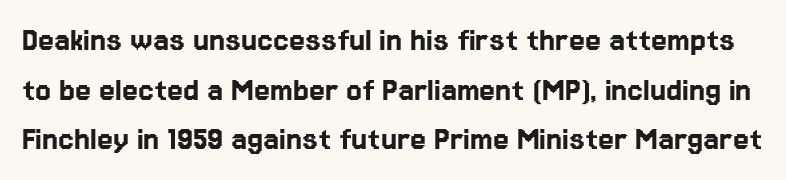
A normal amount of white space separates one row of letters from the next. The typeface chosen for these lines omits serifs. You could call the tracking neutral — neither tight nor loose. The specimen omits any rule beneath the text block's lines. Is this a fixed-width face? No — the glyphs have proportional, varying widths. The letters stand straight up with perfectly vertical stems.
